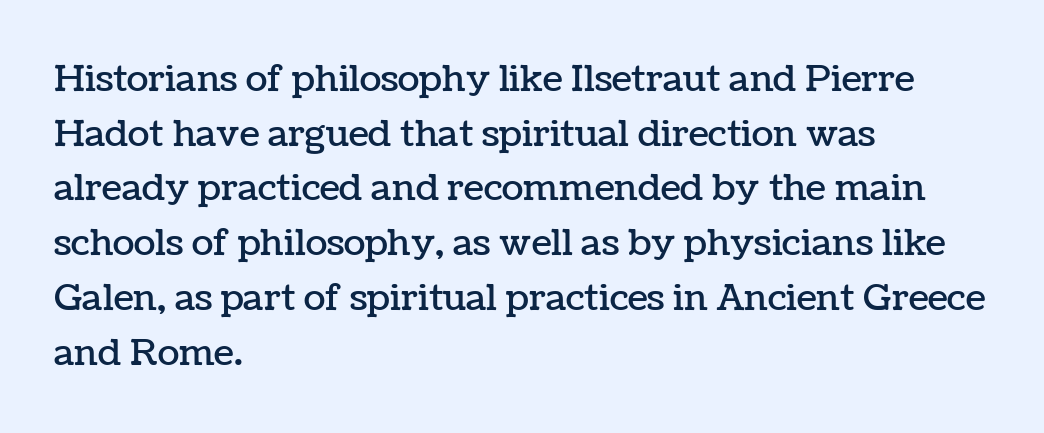
The image shows 36 px text type, upright; set left-aligned, normal line spacing (1.52x), normal letter spacing, not underlined; low stroke contrast and a medium x-height.
